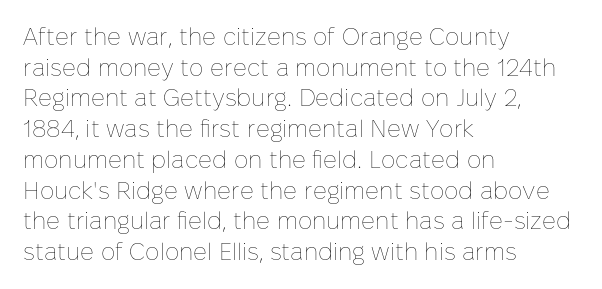
Is the type heavy? It reads as light-to-regular instead. Leftover space on each line is placed entirely after the last word. Characters follow at the spacing the type designer built in. The passage shown stacks its lines at a standard gap.
